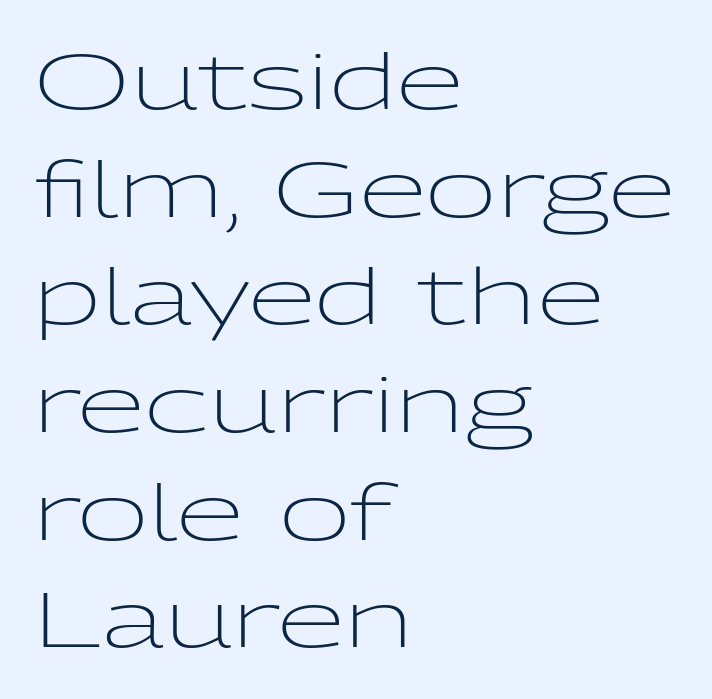
The image shows 78 px light, wide sans-serif type, upright; set left-aligned, normal line spacing (1.38x), normal letter spacing, not underlined; low stroke contrast and a medium x-height.
